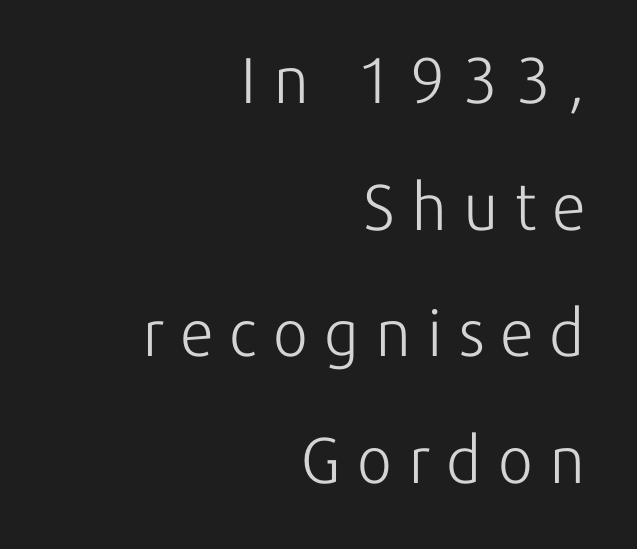
You could not count columns in this text — the font is proportionally spaced. Tall strokes in this sample are plumb rather than angled. A quiet, ordinary-to-light weight characterises the typeface. Rows of type keep a wide berth in the vertical direction. The passage shown is typeset with a sans-serif family. Horizontal alignment here is rightward, an uncommon choice for prose.
